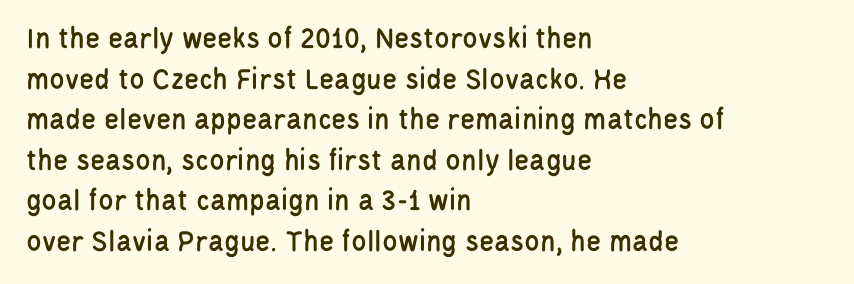
Q: Is the text italic (slanted)? A: No, it is upright.
Q: Is the typeface a serif or a sans-serif typeface? A: Sans-serif.
Q: Is the text underlined? A: No.
Q: How is the paragraph aligned? A: Left-aligned.
Q: Is the spacing between letters normal or unusually wide? A: Normal.
Q: Is the spacing between lines tight, normal or loose? A: Normal.
Q: Width (condensed, normal, or wide)? A: Condensed.
Q: Stroke contrast? A: Low.
Q: x-height? A: Large.
Q: Monospaced? A: No.
